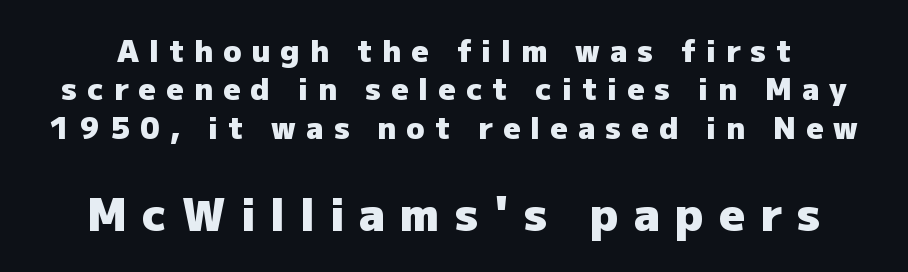
No word sits above an underline. The rows are spaced the way most documents space them. Posture: upright roman. Chunky letters — that's bold for sure. Each letter keeps its own natural width here, so spacing adapts to shape. A typesetter would label this face a sans.
